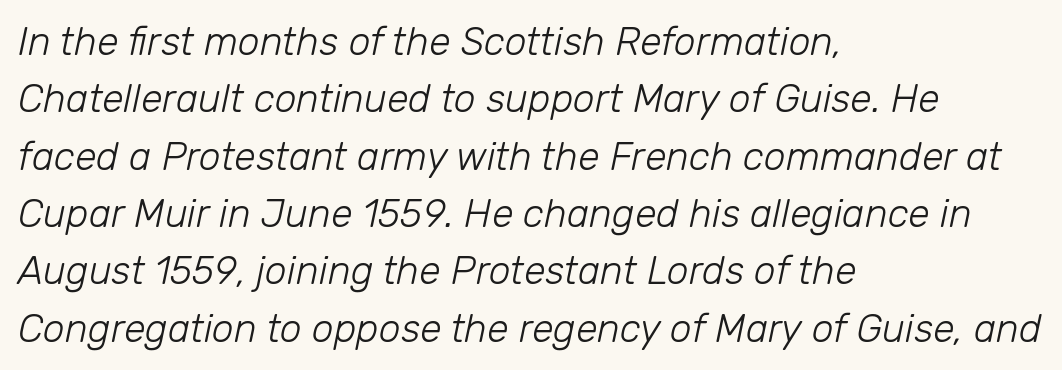
Q: Is the text bold? A: No.
Q: Is the text italic (slanted)? A: Yes, it leans right by about 12 degrees.
Q: Is the text underlined? A: No.
Q: How is the paragraph aligned? A: Left-aligned.
Q: Is the spacing between letters normal or unusually wide? A: Normal.
Q: Is the spacing between lines tight, normal or loose? A: Normal.
Q: Width (condensed, normal, or wide)? A: Normal.
Q: Stroke contrast? A: Low.
Q: x-height? A: Medium.
Q: Monospaced? A: No.
